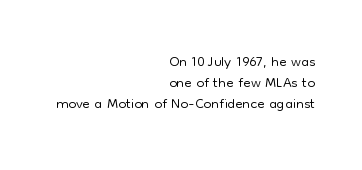
The image shows 22 px text type, upright; set right-aligned, tight line spacing (0.96x), normal letter spacing, not underlined.
